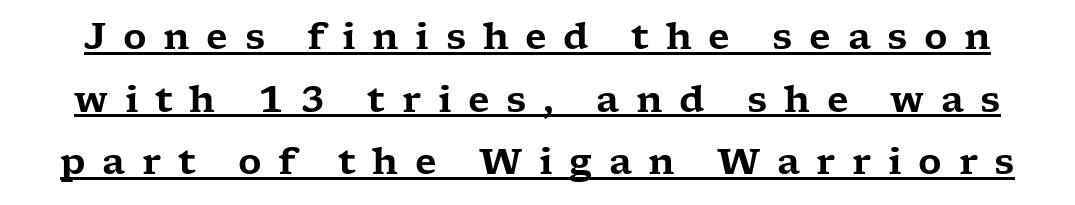
These lines were composed using upright roman letters. Every word sits above its own underline. Character widths vary here, with narrow letters taking less room than wide ones. This rendering widens character spacing well past its baseline value.
